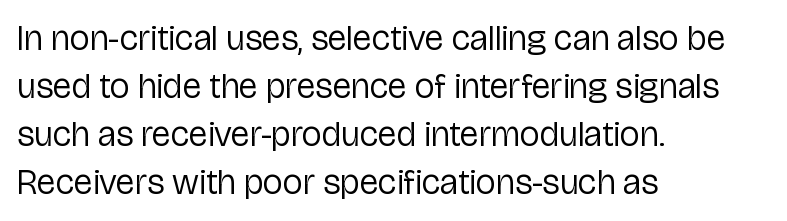
Each row of text sits above clean, open space. A sans-serif font was chosen for this passage. Vertically, the passage feels balanced, rows spaced as you'd expect. Proportional: the letters do not fall into vertical columns.
